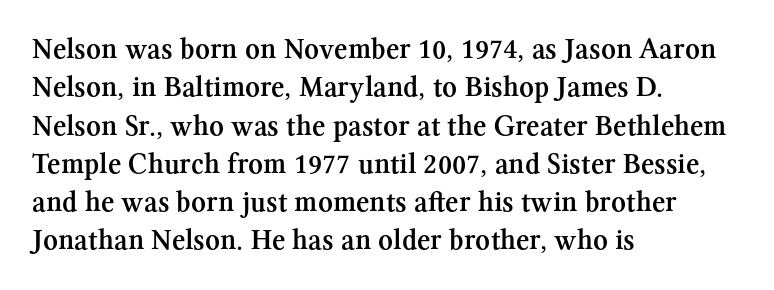
The image shows 29 px semibold serif type, upright; set left-aligned, normal line spacing (1.32x), normal letter spacing, not underlined; medium stroke contrast and a medium x-height.
